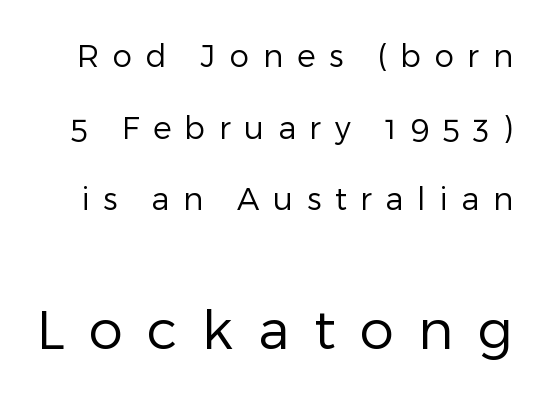
The image shows 55 px regular-weight sans-serif type, upright; set loose line spacing (2.31x), unusually wide letter spacing (+0.44 em), not underlined; the second (bottom) block is 1.77x larger; low stroke contrast and a medium x-height.
